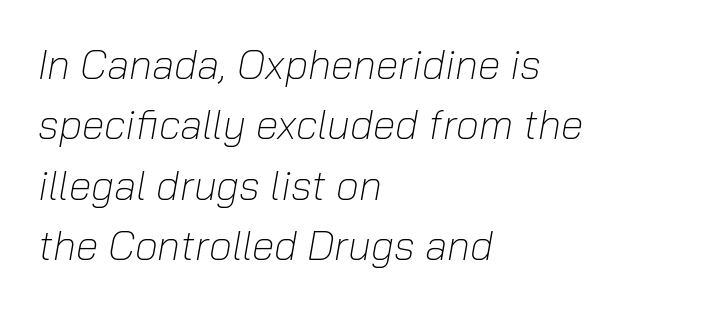
Type without underlining. Vertical spacing — default. This rendering leaves character spacing at its baseline value. One-word summary of the alignment: left.
